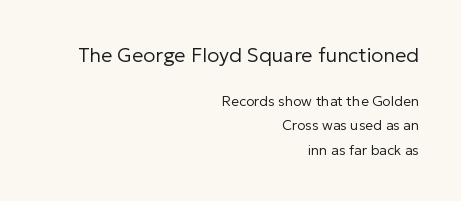
Q: Is the text bold? A: No.
Q: Is the text italic (slanted)? A: No, it is upright.
Q: Is the text underlined? A: No.
Q: How is the paragraph aligned? A: Right-aligned.
Q: Is the spacing between letters normal or unusually wide? A: Normal.
Q: Which block of text is set in a larger size, the first (top) or the second (bottom)? A: The first (top) one.
